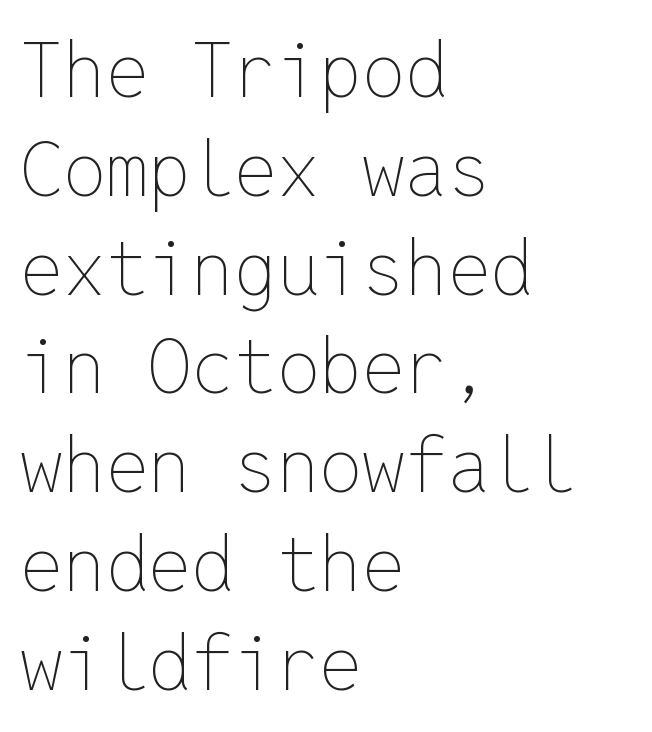
The image shows 76 px thin type, upright, monospaced; set left-aligned, normal line spacing (1.3x), normal letter spacing, not underlined; low stroke contrast and a medium x-height.
